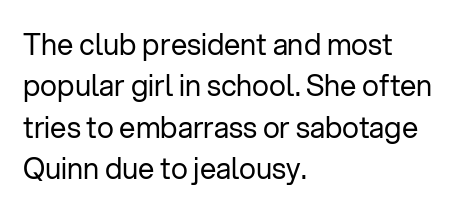
Q: Is the text bold? A: No.
Q: Is the text italic (slanted)? A: No, it is upright.
Q: Is the typeface a serif or a sans-serif typeface? A: Sans-serif.
Q: Is the text underlined? A: No.
Q: How is the paragraph aligned? A: Left-aligned.
Q: Is the spacing between letters normal or unusually wide? A: Normal.
Q: Is the spacing between lines tight, normal or loose? A: Normal.
Q: Width (condensed, normal, or wide)? A: Normal.
Q: Stroke contrast? A: Low.
Q: x-height? A: Medium.
Q: Monospaced? A: No.
